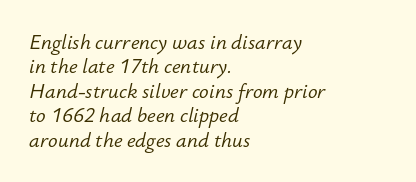
{"italic": "yes", "lean": "right", "slant_degrees": 12, "bold": "no", "underline": "no", "align": "left", "line_spacing_ratio": 1.22, "letter_spacing": "normal", "letter_spacing_em": 0.0, "glyph_px": 20}
